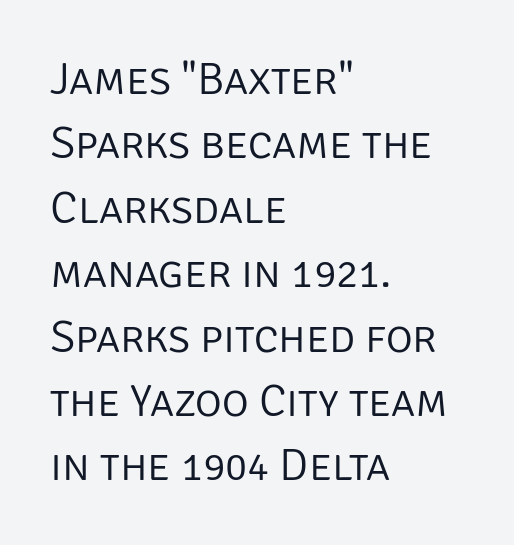
The image shows 46 px light sans-serif type, upright; set left-aligned, normal line spacing (1.4x), normal letter spacing, not underlined; low stroke contrast and a large x-height.
